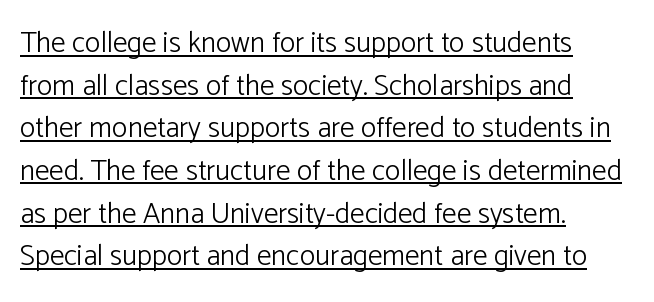
Underline: present. The rendering shows plain stroke endings on the letterforms — a sans-serif design. Spacing between characters is what you'd get straight out of the box. Line starts are locked; line ends wander.
